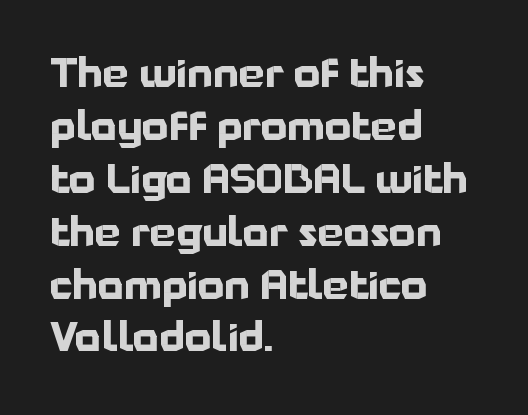
{"serif": "no", "italic": "no", "bold": "yes", "weight": "bold", "width": "normal", "stroke_contrast": "low", "x_height": "medium", "monospaced": "no", "underline": "no", "align": "left", "line_spacing": "normal", "line_spacing_ratio": 1.29, "letter_spacing": "normal", "letter_spacing_em": 0.0, "glyph_px": 41}
